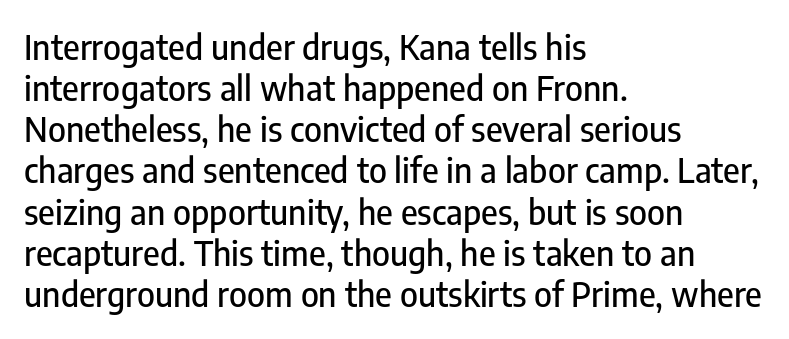
Q: Is the text italic (slanted)? A: No, it is upright.
Q: Is the typeface a serif or a sans-serif typeface? A: Sans-serif.
Q: Is the text underlined? A: No.
Q: How is the paragraph aligned? A: Left-aligned.
Q: Is the spacing between letters normal or unusually wide? A: Normal.
Q: Width (condensed, normal, or wide)? A: Condensed.
Q: Stroke contrast? A: Low.
Q: x-height? A: Medium.
Q: Monospaced? A: No.
